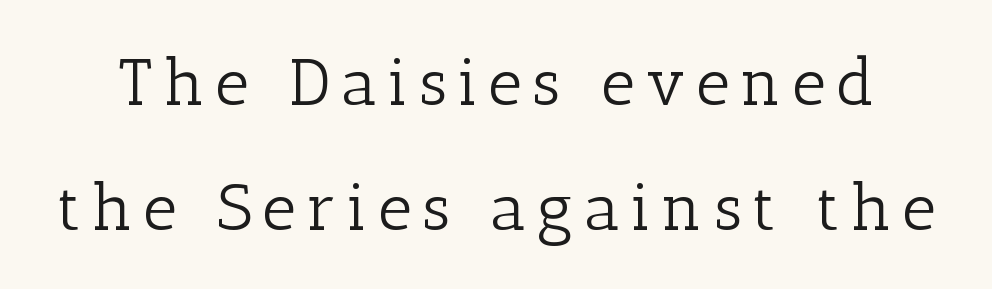
{"serif": "yes", "italic": "no", "bold": "no", "weight": "light", "width": "normal", "stroke_contrast": "low", "x_height": "medium", "monospaced": "no", "underline": "no", "line_spacing_ratio": 1.89, "glyph_px": 66}
